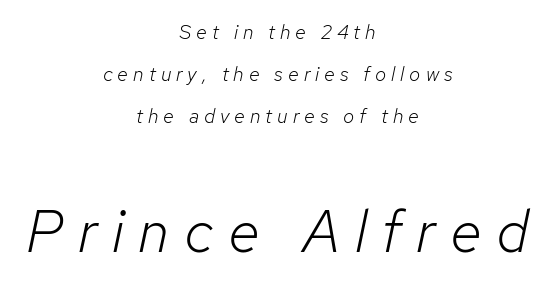
These lines stand farther apart than default settings would place them. The face used here is proportionally spaced, like ordinary book or web type. Block two is the big one; block one sits smaller above it. A centered setting, common on invitations and titles, is used for this passage. Words appear elongated and porous because spacing is wide. The face used here has a pronounced slope to its letters.
